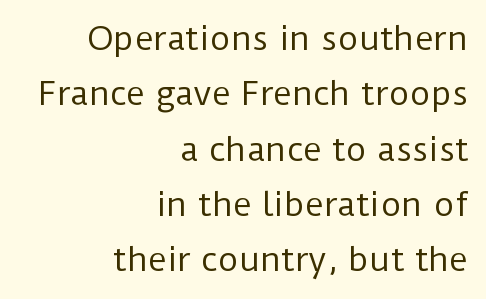
{"serif": "no", "italic": "no", "bold": "no", "weight": "regular", "width": "normal", "stroke_contrast": "low", "x_height": "medium", "monospaced": "no", "underline": "no", "align": "right", "line_spacing_ratio": 1.73, "letter_spacing": "normal", "letter_spacing_em": 0.0, "glyph_px": 32}
